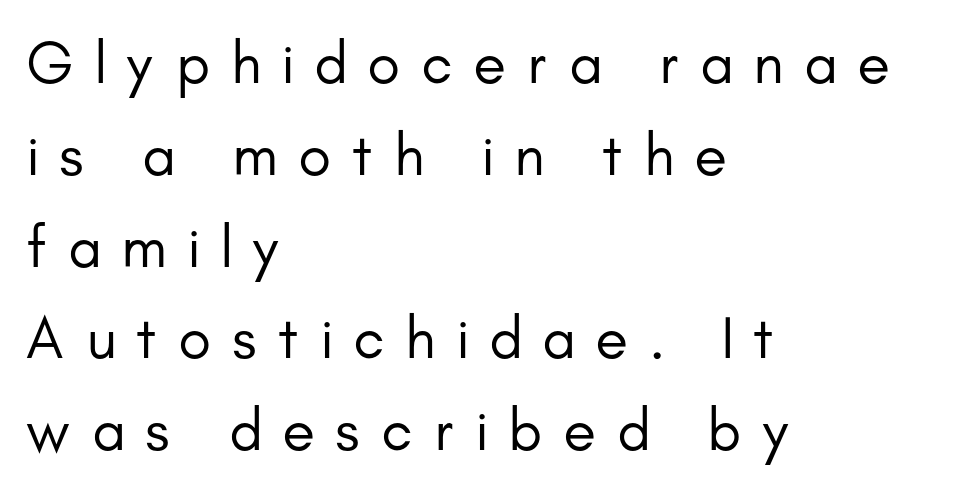
The image shows 60 px regular-weight sans-serif type, upright; set left-aligned, normal line spacing (1.53x), unusually wide letter spacing (+0.35 em), not underlined; low stroke contrast and a small x-height.
